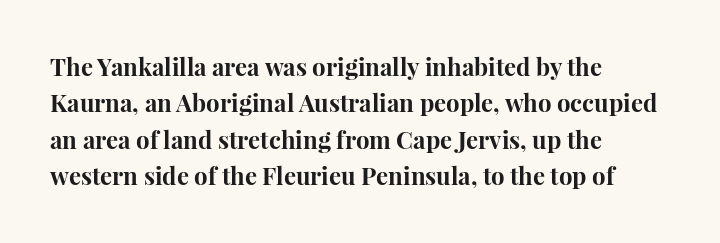
The image shows 24 px bold type, upright; set left-aligned, normal line spacing (1.52x), normal letter spacing, not underlined.
